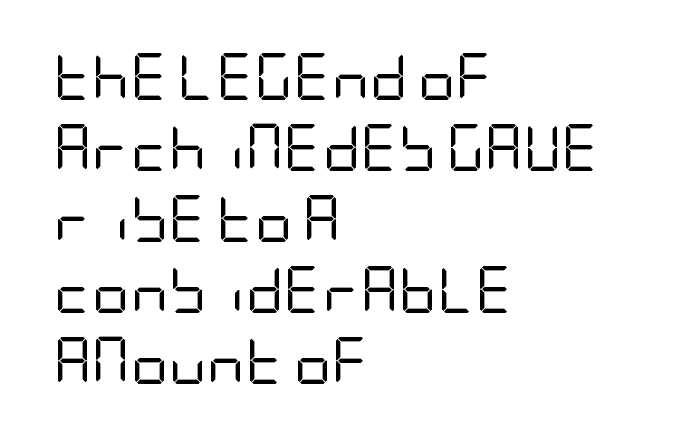
{"serif": "no", "italic": "no", "bold": "no", "weight": "regular", "width": "condensed", "stroke_contrast": "low", "x_height": "large", "underline": "no", "align": "left", "line_spacing": "normal", "line_spacing_ratio": 1.51, "letter_spacing": "normal", "letter_spacing_em": 0.0, "glyph_px": 47}
